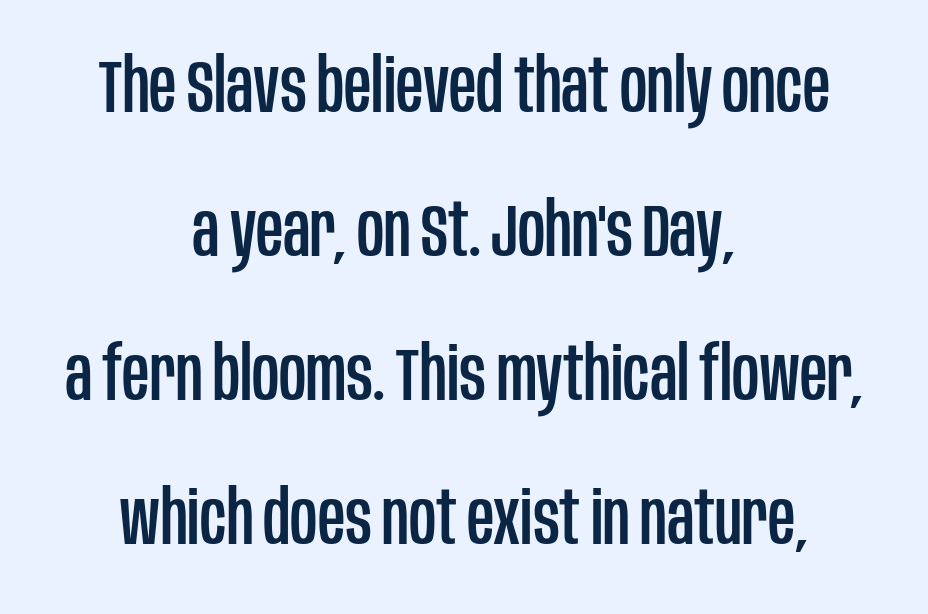
Q: Is the text italic (slanted)? A: No, it is upright.
Q: Is the typeface a serif or a sans-serif typeface? A: Sans-serif.
Q: Is the text underlined? A: No.
Q: How is the paragraph aligned? A: Centered.
Q: Is the spacing between letters normal or unusually wide? A: Normal.
Q: Is the spacing between lines tight, normal or loose? A: Loose.
Q: Width (condensed, normal, or wide)? A: Condensed.
Q: Stroke contrast? A: Low.
Q: x-height? A: Large.
Q: Monospaced? A: No.
